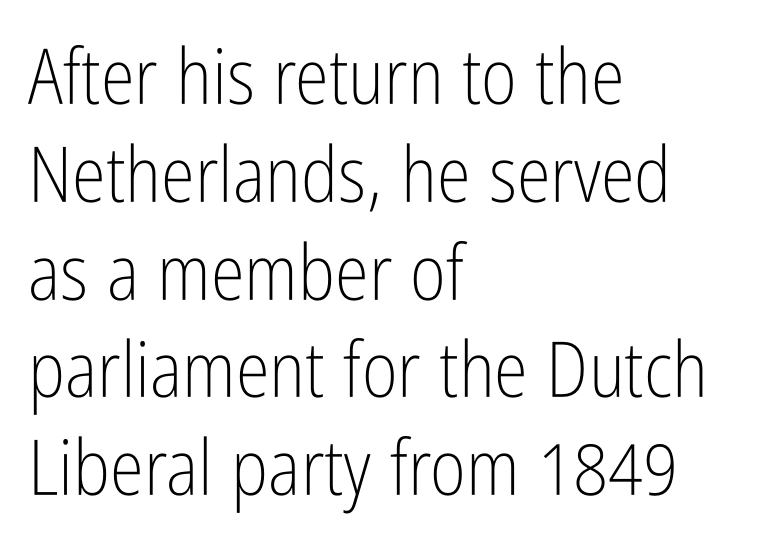
Q: Is the text bold? A: No.
Q: Is the text italic (slanted)? A: No, it is upright.
Q: Is the typeface a serif or a sans-serif typeface? A: Sans-serif.
Q: Is the text underlined? A: No.
Q: How is the paragraph aligned? A: Left-aligned.
Q: Is the spacing between letters normal or unusually wide? A: Normal.
Q: Is the spacing between lines tight, normal or loose? A: Normal.
Q: Width (condensed, normal, or wide)? A: Condensed.
Q: Stroke contrast? A: Low.
Q: x-height? A: Medium.
Q: Monospaced? A: No.
